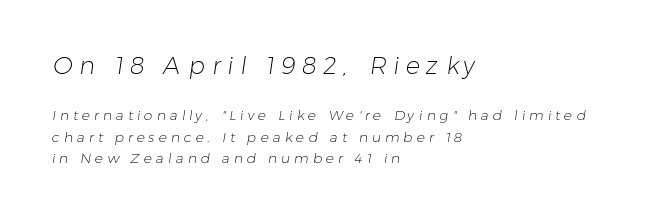
The image shows 24 px text type; set left-aligned, normal line spacing (1.54x), unusually wide letter spacing (+0.28 em), not underlined; the first (top) block is 1.71x larger.
